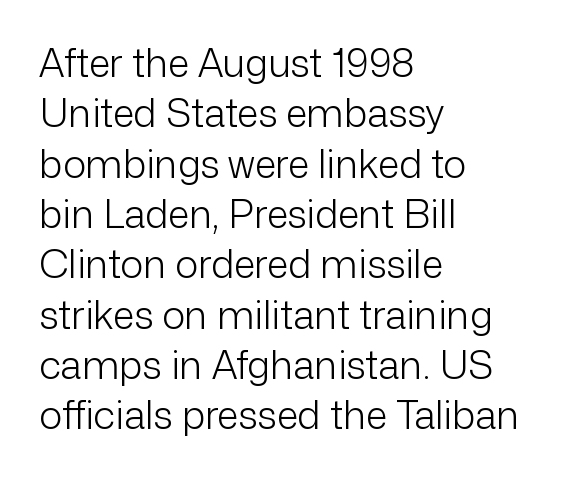
The image shows 39 px light sans-serif type, upright; set left-aligned, normal line spacing (1.29x), normal letter spacing, not underlined; low stroke contrast and a medium x-height.
